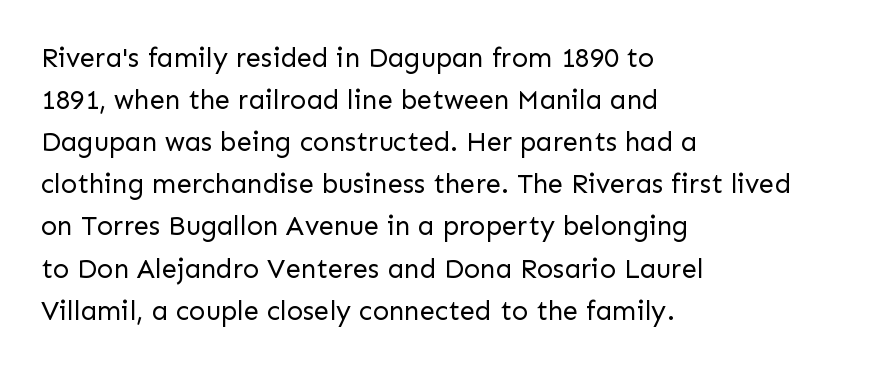
Each new line begins a customary step beneath the previous one. The passage shown is not underscored anywhere. Weight: not bold — regular or lighter. Nope, not italic — everything's standing straight. A classic flush-left, rag-right setting is used for this passage.
